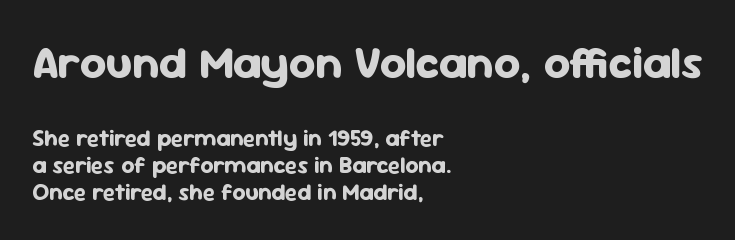
The strip under each line holds only bare page. These two chunks differ in scale, with the top chunk taking the larger measure. A typesetter would label this face a sans. Italic? Not at all — the glyphs are vertical. Varying glyph widths throughout — classic text-font behaviour. Characters follow at the spacing the type designer built in.
